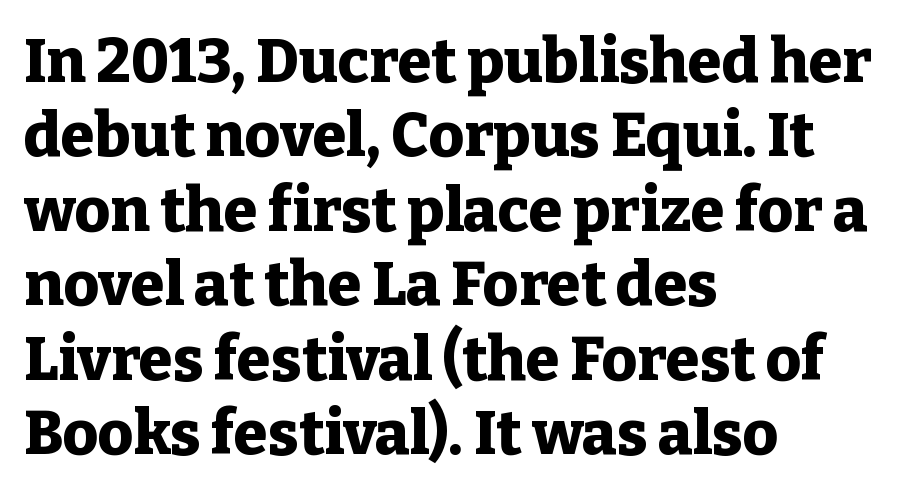
The image shows 61 px heavy serif type, upright; set left-aligned, line spacing 1.22x, normal letter spacing, not underlined; low stroke contrast and a medium x-height.
